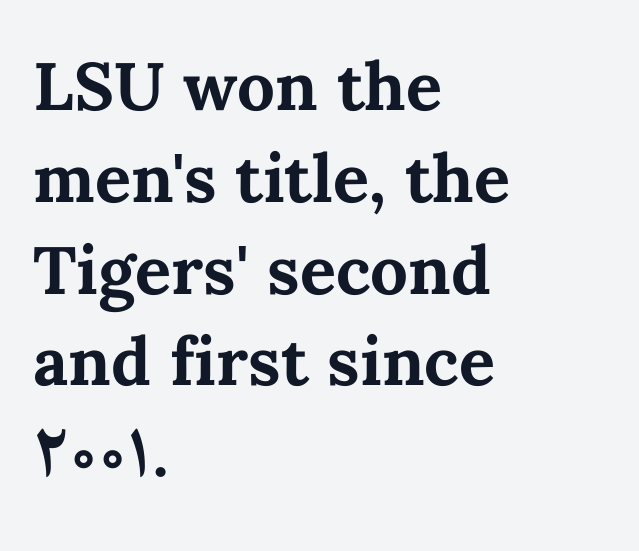
In terms of weight, the rendering is a true, heavy bold. Any mark beneath the type? The region is blank. Where is the straight margin? On the left. A typesetter would mark this as roman, not italic.
